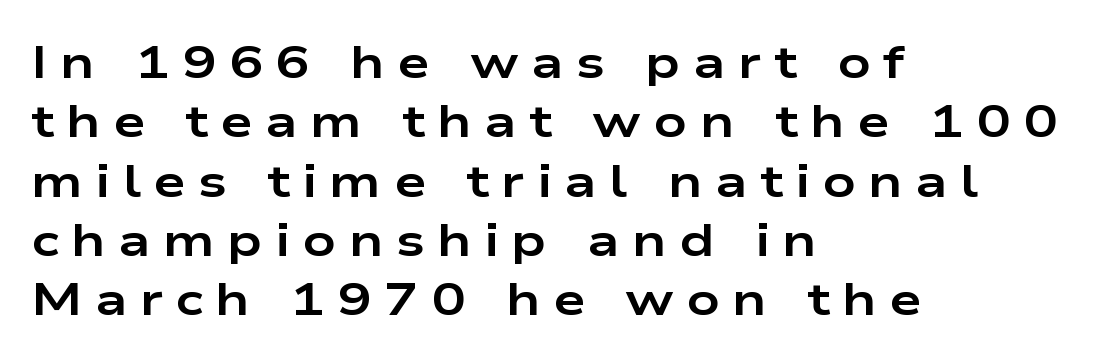
{"serif": "no", "italic": "no", "bold": "yes", "weight": "bold", "width": "wide", "stroke_contrast": "low", "x_height": "medium", "monospaced": "no", "underline": "no", "align": "left", "line_spacing": "normal", "line_spacing_ratio": 1.29, "letter_spacing": "wide", "letter_spacing_em": 0.27, "glyph_px": 46}
